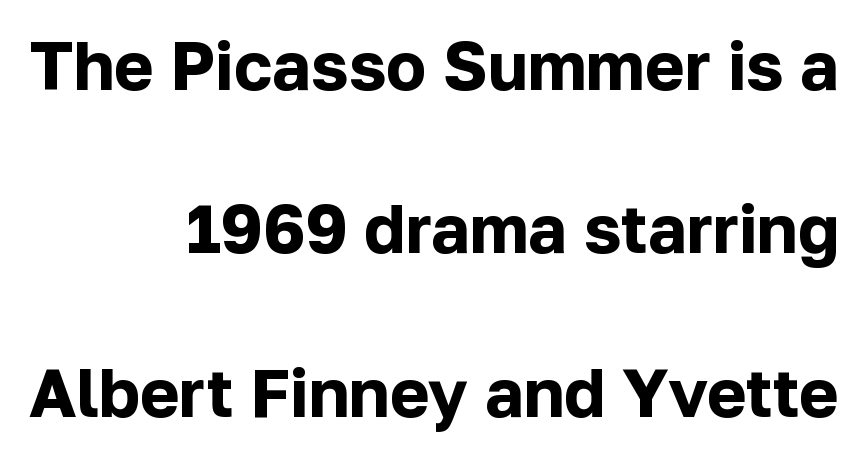
Q: Is the text bold? A: Yes.
Q: Is the text italic (slanted)? A: No, it is upright.
Q: Is the typeface a serif or a sans-serif typeface? A: Sans-serif.
Q: Is the text underlined? A: No.
Q: How is the paragraph aligned? A: Right-aligned.
Q: Is the spacing between letters normal or unusually wide? A: Normal.
Q: Is the spacing between lines tight, normal or loose? A: Loose.
Q: Width (condensed, normal, or wide)? A: Normal.
Q: Stroke contrast? A: Low.
Q: x-height? A: Medium.
Q: Monospaced? A: No.
